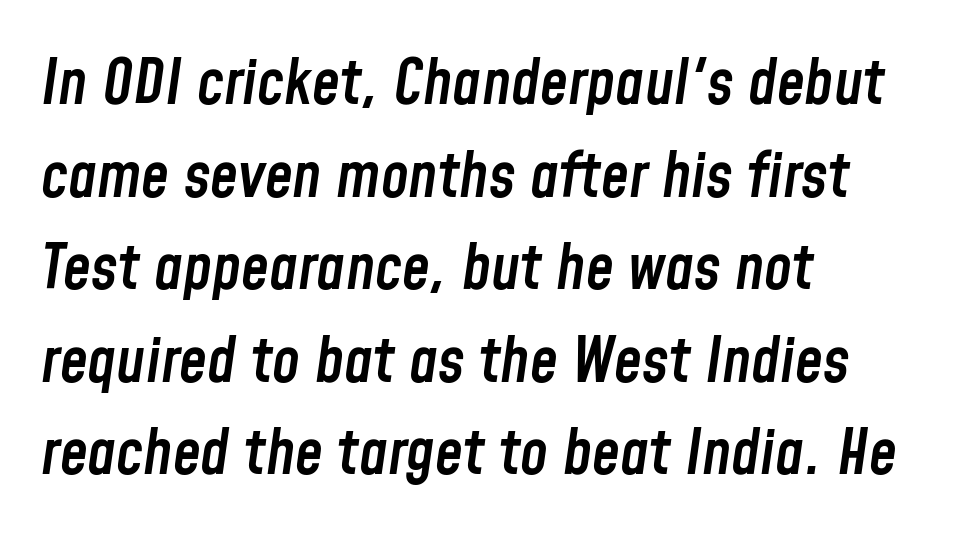
Q: Is the text bold? A: Semi-bold.
Q: Is the text italic (slanted)? A: Yes, it leans right by about 8 degrees.
Q: Is the text underlined? A: No.
Q: How is the paragraph aligned? A: Left-aligned.
Q: Is the spacing between letters normal or unusually wide? A: Normal.
Q: Is the spacing between lines tight, normal or loose? A: Normal.
Q: Width (condensed, normal, or wide)? A: Condensed.
Q: Stroke contrast? A: Low.
Q: x-height? A: Medium.
Q: Monospaced? A: No.
